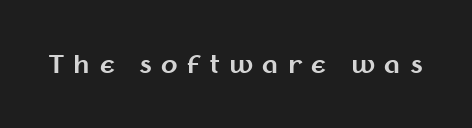
The lettering holds an erect, upright posture throughout. The foot of each line stays bare and open. Typographic density is high because the face is bold. The type is letterspaced generously, with wide tracking.
